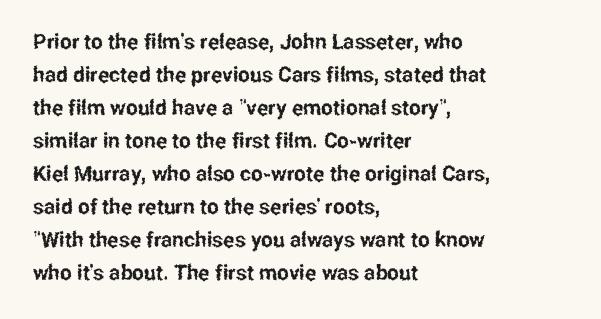
Q: Is the text italic (slanted)? A: No, it is upright.
Q: Is the text underlined? A: No.
Q: How is the paragraph aligned? A: Left-aligned.
Q: Is the spacing between letters normal or unusually wide? A: Normal.
Q: Is the spacing between lines tight, normal or loose? A: Normal.
